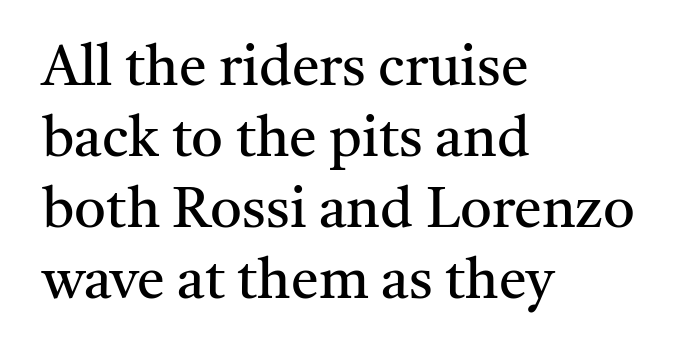
{"serif": "yes", "italic": "no", "bold": "no", "weight": "regular", "width": "normal", "stroke_contrast": "medium", "x_height": "medium", "monospaced": "no", "underline": "no", "align": "left", "line_spacing": "normal", "line_spacing_ratio": 1.27, "letter_spacing": "normal", "letter_spacing_em": 0.0, "glyph_px": 56}
